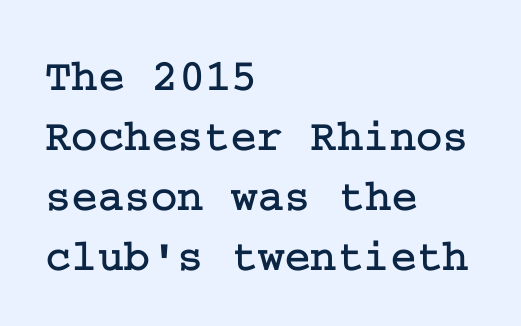
Line beginnings align vertically; line endings do not. A typesetter would mark this as roman, not italic. Letterform terminals end in serifs throughout the passage. Clear beneath every line of the passage. Whoever set this chose a conventional vertical rhythm. Caption: standard tracking, unaltered.
